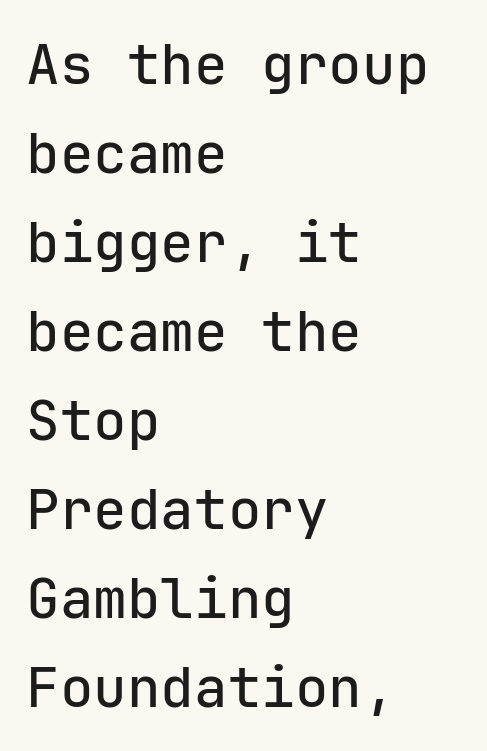
Q: Is the text italic (slanted)? A: No, it is upright.
Q: Is the typeface a serif or a sans-serif typeface? A: Sans-serif.
Q: Is the text underlined? A: No.
Q: How is the paragraph aligned? A: Left-aligned.
Q: Is the spacing between letters normal or unusually wide? A: Normal.
Q: Is the spacing between lines tight, normal or loose? A: Normal.
Q: Width (condensed, normal, or wide)? A: Normal.
Q: Stroke contrast? A: Low.
Q: x-height? A: Medium.
Q: Monospaced? A: Yes.
